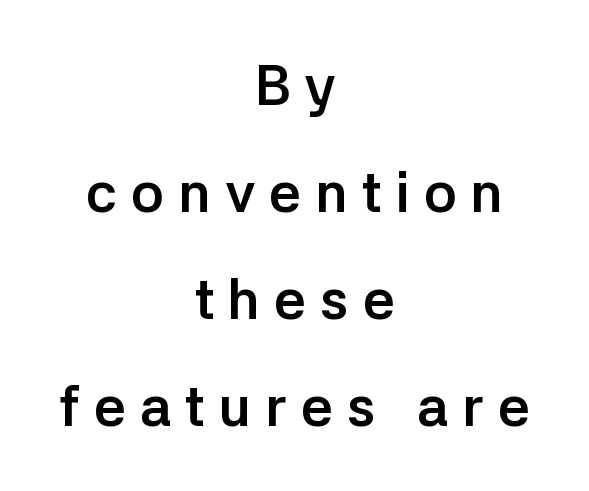
Unlike a traditional serif, this face leaves its strokes unadorned. Both edges are ragged and mirror each other, which tells us the setting is centered. The letters advance in unequal steps, a hallmark of proportional type. The glyphs have the mass of a bold cut. The typography opts for an upright posture over an oblique one.
